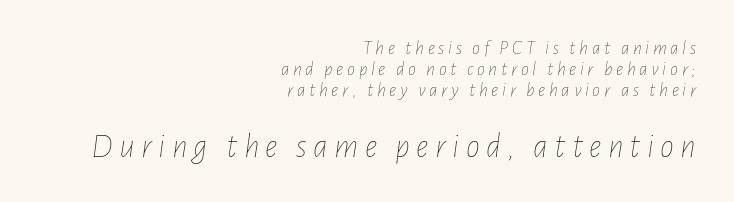
Q: Is the text bold? A: No.
Q: Is the text italic (slanted)? A: Yes, it leans right by about 7 degrees.
Q: Is the text underlined? A: No.
Q: How is the paragraph aligned? A: Right-aligned.
Q: Is the spacing between lines tight, normal or loose? A: Tight.
Q: Which block of text is set in a larger size, the first (top) or the second (bottom)? A: The second (bottom) one.
Q: Width (condensed, normal, or wide)? A: Condensed.
Q: Stroke contrast? A: Low.
Q: x-height? A: Medium.
Q: Monospaced? A: No.
